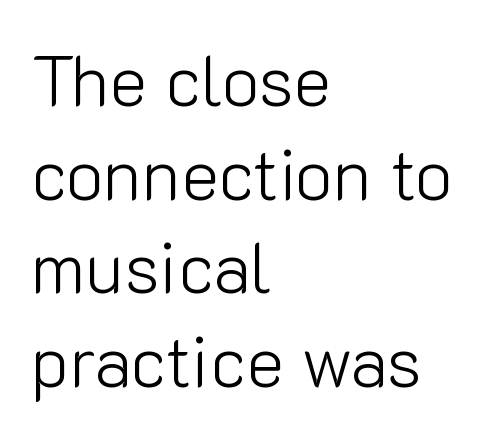
Q: Is the text bold? A: No.
Q: Is the text italic (slanted)? A: No, it is upright.
Q: Is the typeface a serif or a sans-serif typeface? A: Sans-serif.
Q: Is the text underlined? A: No.
Q: How is the paragraph aligned? A: Left-aligned.
Q: Is the spacing between letters normal or unusually wide? A: Normal.
Q: Is the spacing between lines tight, normal or loose? A: Normal.
Q: Width (condensed, normal, or wide)? A: Normal.
Q: Stroke contrast? A: Low.
Q: x-height? A: Medium.
Q: Monospaced? A: No.
